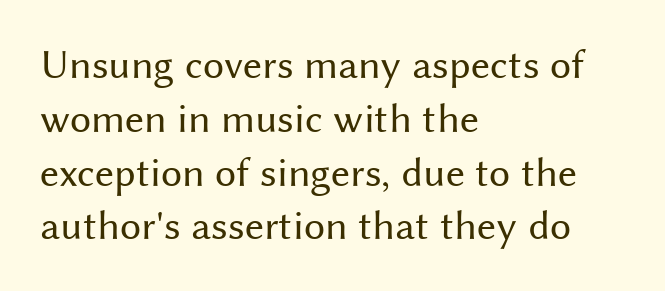
The letters carry no serifs — their stems end cleanly without finishing strokes. The letters sit at their default tracking, neither squeezed nor spread. The vertical gap from one line to the next is medium. The strip under each line holds only bare page. Caption: multi-line text, flush left, ragged right. The weight tops out at a normal text grade.
